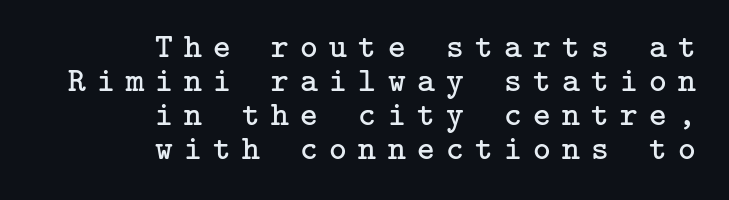
The image shows 34 px regular-weight serif type, upright; set right-aligned, tight line spacing (1.0x), unusually wide letter spacing (+0.33 em), not underlined; low stroke contrast and a medium x-height.
